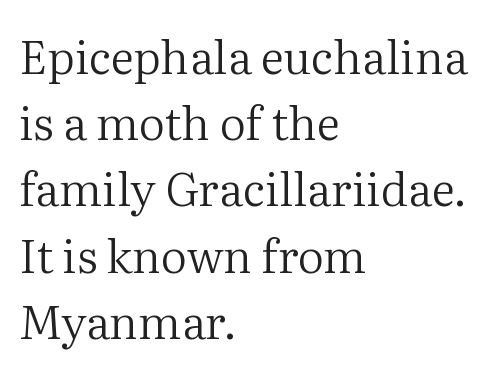
The image shows 46 px regular-weight serif type, upright; set left-aligned, normal line spacing (1.44x), normal letter spacing, not underlined; medium stroke contrast and a medium x-height.
